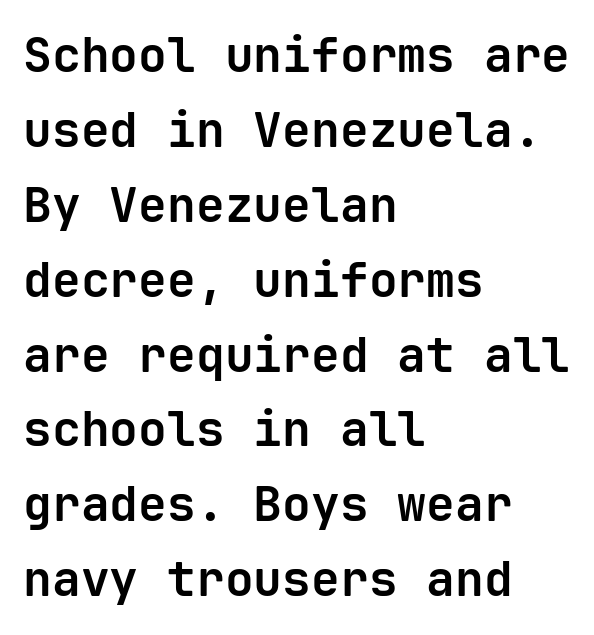
{"serif": "no", "italic": "no", "bold": "yes", "weight": "bold", "width": "normal", "stroke_contrast": "low", "x_height": "medium", "monospaced": "yes", "underline": "no", "align": "left", "line_spacing": "normal", "line_spacing_ratio": 1.56, "letter_spacing": "normal", "letter_spacing_em": 0.0, "glyph_px": 48}
